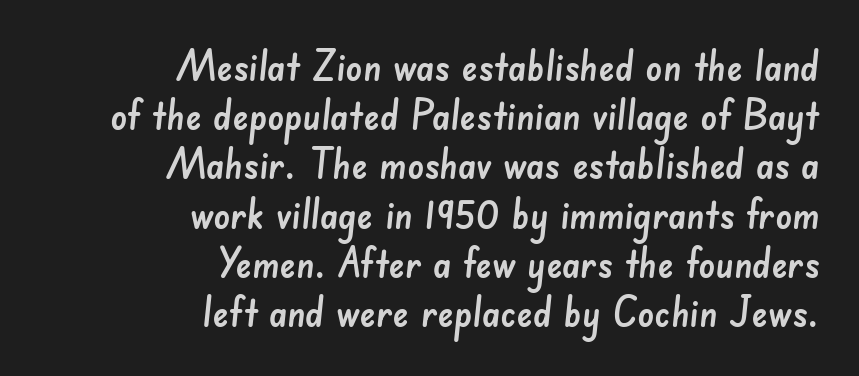
{"serif": "no", "width": "normal", "stroke_contrast": "low", "x_height": "small", "monospaced": "no", "underline": "no", "align": "right", "line_spacing_ratio": 1.2, "letter_spacing": "normal", "letter_spacing_em": 0.0, "glyph_px": 41}
